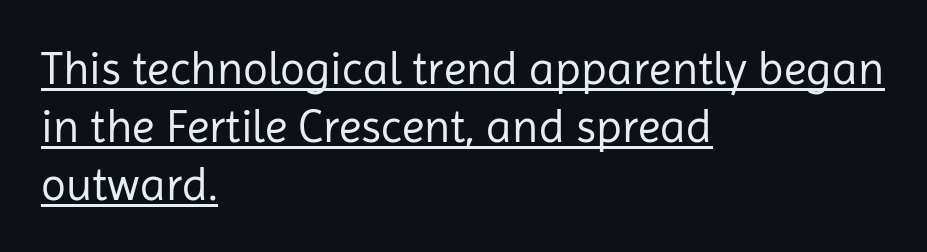
The image shows 46 px regular-weight sans-serif type, upright; set left-aligned, normal line spacing (1.26x), normal letter spacing, underlined; low stroke contrast and a medium x-height.
